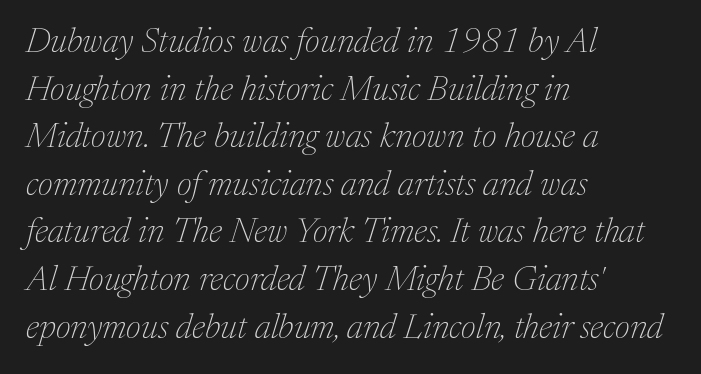
The image shows 35 px thin serif type, italic (leaning right); set left-aligned, normal line spacing (1.36x), normal letter spacing, not underlined; medium stroke contrast and a medium x-height.
